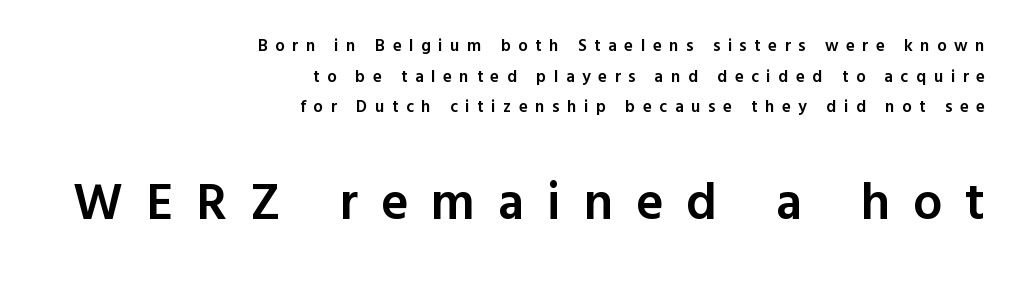
{"serif": "no", "italic": "no", "bold": "semi", "weight": "semibold", "width": "normal", "x_height": "medium", "monospaced": "no", "underline": "no", "align": "right", "line_spacing_ratio": 1.8, "letter_spacing": "wide", "letter_spacing_em": 0.44, "larger_block": "second", "size_ratio": 3.06, "glyph_px": 52}
